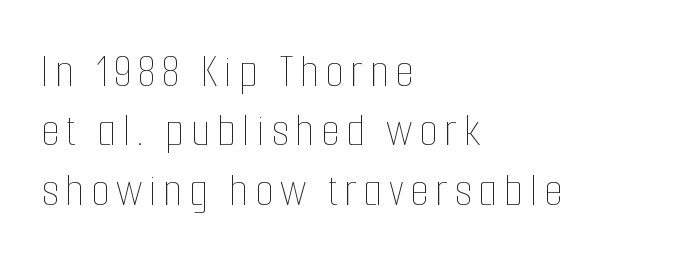
The typesetting does not lean heavy: it is not bold. This sample has the flowing, uneven cadence of proportional lettering. Posture: straight, roman, zero tilt. If you drew a ruler down the left edge, every line would touch it. Has an underline been added? It has not.
